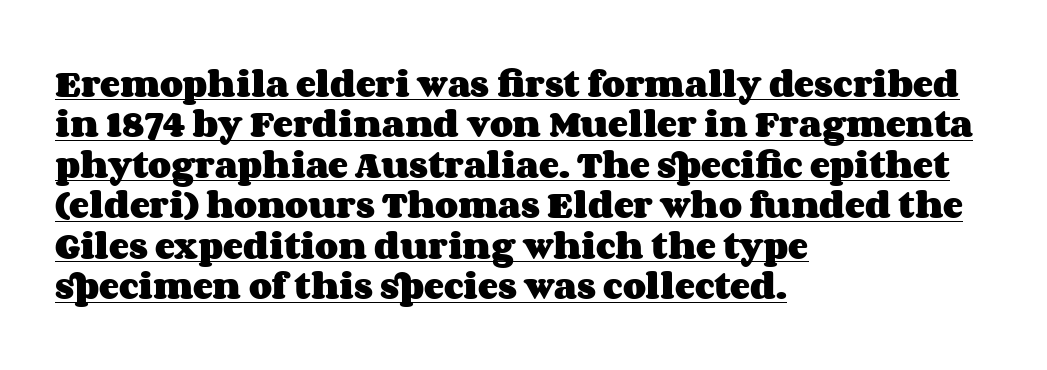
Q: Is the text bold? A: Yes.
Q: Is the text italic (slanted)? A: No, it is upright.
Q: Is the text underlined? A: Yes.
Q: How is the paragraph aligned? A: Left-aligned.
Q: Is the spacing between letters normal or unusually wide? A: Normal.
Q: Is the spacing between lines tight, normal or loose? A: Normal.
Q: Width (condensed, normal, or wide)? A: Wide.
Q: Stroke contrast? A: Medium.
Q: x-height? A: Large.
Q: Monospaced? A: No.
